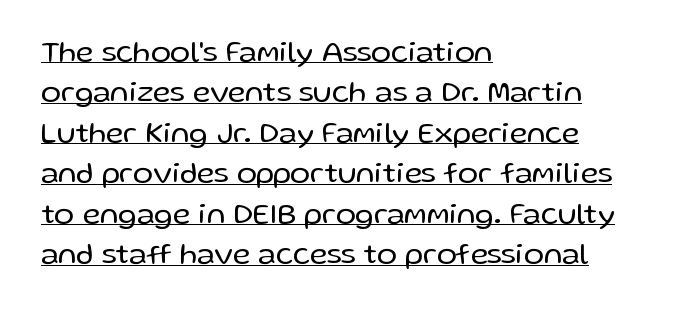
Check where the strokes stop: nothing finishes them off — pure sans. The line texture is even and compact thanks to regular tracking. Stems here are at most as thick as an everyday book face. The lettering holds an erect, upright posture throughout.
